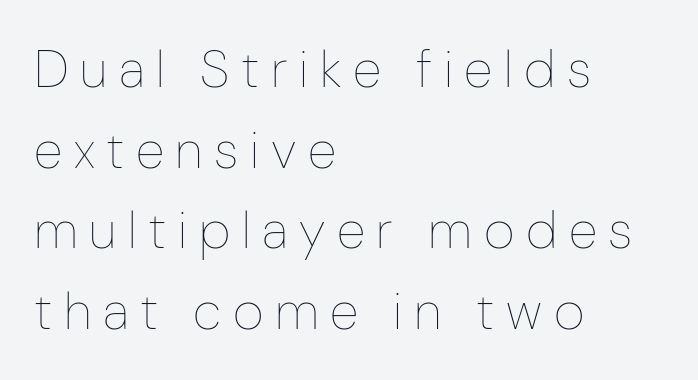
Q: Is the text bold? A: No.
Q: Is the text italic (slanted)? A: No, it is upright.
Q: Is the text underlined? A: No.
Q: How is the paragraph aligned? A: Left-aligned.
Q: Is the spacing between letters normal or unusually wide? A: Unusually wide.
Q: Is the spacing between lines tight, normal or loose? A: Normal.
Q: Width (condensed, normal, or wide)? A: Condensed.
Q: Stroke contrast? A: Low.
Q: x-height? A: Medium.
Q: Monospaced? A: No.
